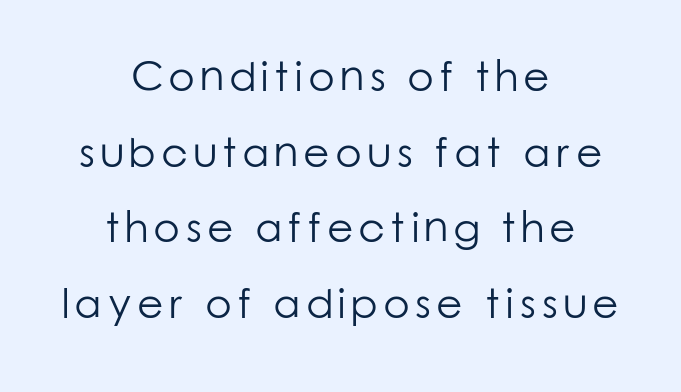
The image shows 43 px light sans-serif type, upright; set centered, line spacing 1.76x, not underlined; low stroke contrast and a medium x-height.
